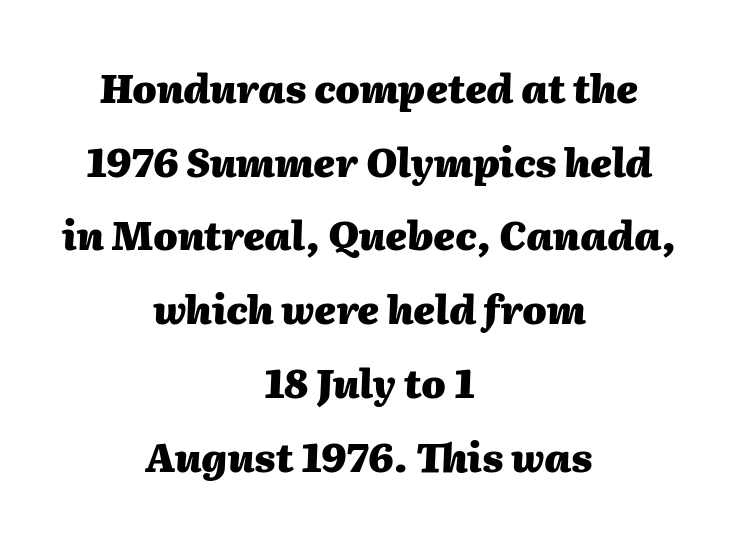
The image shows 39 px heavy type, italic (leaning right); set centered, line spacing 1.89x, normal letter spacing, not underlined; medium stroke contrast and a medium x-height.
